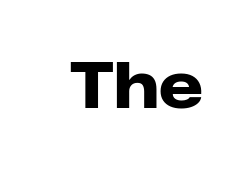
Q: Is the text bold? A: Yes.
Q: Is the text italic (slanted)? A: No, it is upright.
Q: Is the typeface a serif or a sans-serif typeface? A: Sans-serif.
Q: Is the text underlined? A: No.
Q: Is the spacing between letters normal or unusually wide? A: Normal.
Q: Width (condensed, normal, or wide)? A: Normal.
Q: Stroke contrast? A: Low.
Q: x-height? A: Medium.
Q: Monospaced? A: No.
